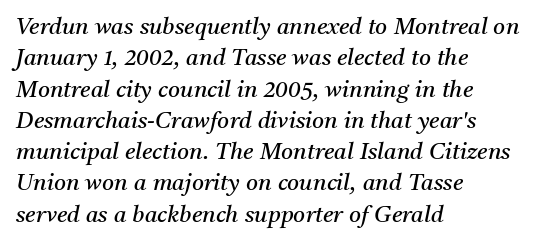
Q: Is the text bold? A: No.
Q: Is the text italic (slanted)? A: Yes, it leans right by about 11 degrees.
Q: Is the text underlined? A: No.
Q: How is the paragraph aligned? A: Left-aligned.
Q: Is the spacing between letters normal or unusually wide? A: Normal.
Q: Is the spacing between lines tight, normal or loose? A: Normal.
